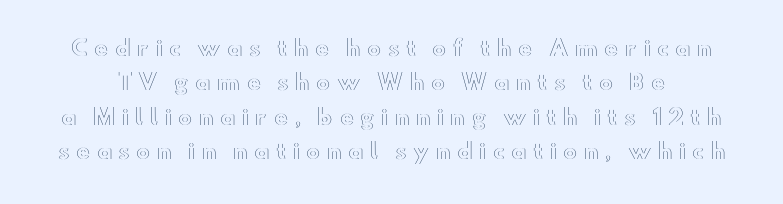
Q: Is the text italic (slanted)? A: No, it is upright.
Q: Is the text underlined? A: No.
Q: Is the spacing between letters normal or unusually wide? A: Unusually wide.
Q: Is the spacing between lines tight, normal or loose? A: Normal.
